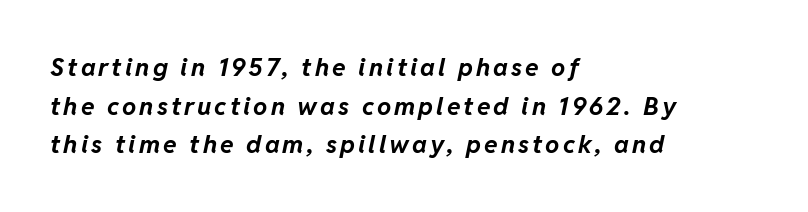
{"italic": "yes", "lean": "right", "slant_degrees": 11, "bold": "yes", "underline": "no", "align": "left", "line_spacing": "normal", "line_spacing_ratio": 1.55, "glyph_px": 25}
